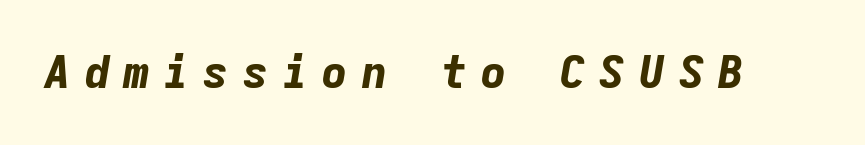
The image shows 45 px bold type, italic (leaning right), monospaced; set unusually wide letter spacing (+0.28 em), not underlined; low stroke contrast and a medium x-height.
